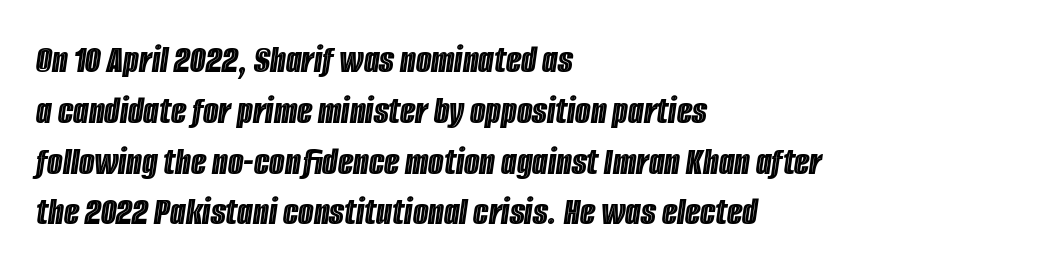
The image shows 40 px condensed type, italic (leaning right); set left-aligned, normal line spacing (1.27x), normal letter spacing, not underlined; a large x-height.
